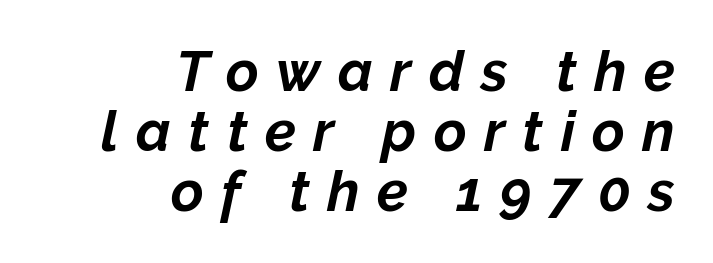
Each letter keeps its own natural width here, so spacing adapts to shape. The string is rendered with underlining switched off. The rendering uses a bold face; every stroke is thick and dark. Look at the tracking — it's clearly loosened, letters drifting apart. The face used here has a pronounced slope to its letters. Leading is clearly below the norm, producing a dense column.
